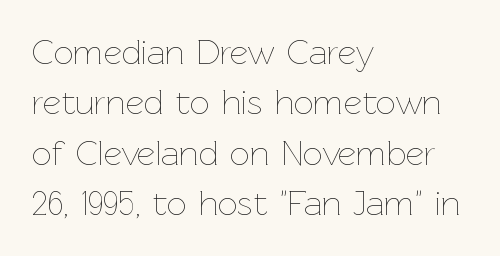
Q: Is the text bold? A: No.
Q: Is the text italic (slanted)? A: No, it is upright.
Q: Is the text underlined? A: No.
Q: How is the paragraph aligned? A: Left-aligned.
Q: Is the spacing between letters normal or unusually wide? A: Normal.
Q: Is the spacing between lines tight, normal or loose? A: Normal.
Q: Width (condensed, normal, or wide)? A: Normal.
Q: Stroke contrast? A: Low.
Q: x-height? A: Medium.
Q: Monospaced? A: No.
